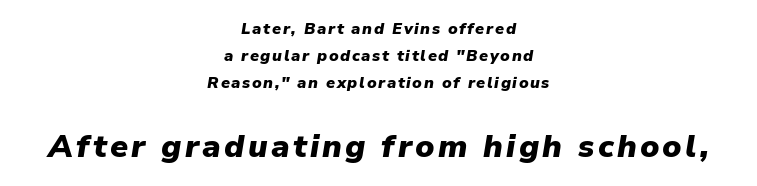
The image shows 32 px heavy type, italic (leaning right); set centered, normal line spacing (1.69x), not underlined; the second (bottom) block is 2.0x larger; low stroke contrast and a medium x-height.
